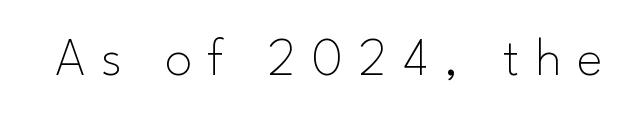
{"serif": "no", "italic": "no", "bold": "no", "weight": "thin", "width": "normal", "stroke_contrast": "low", "x_height": "small", "monospaced": "no", "underline": "no", "letter_spacing": "wide", "letter_spacing_em": 0.28, "glyph_px": 55}
